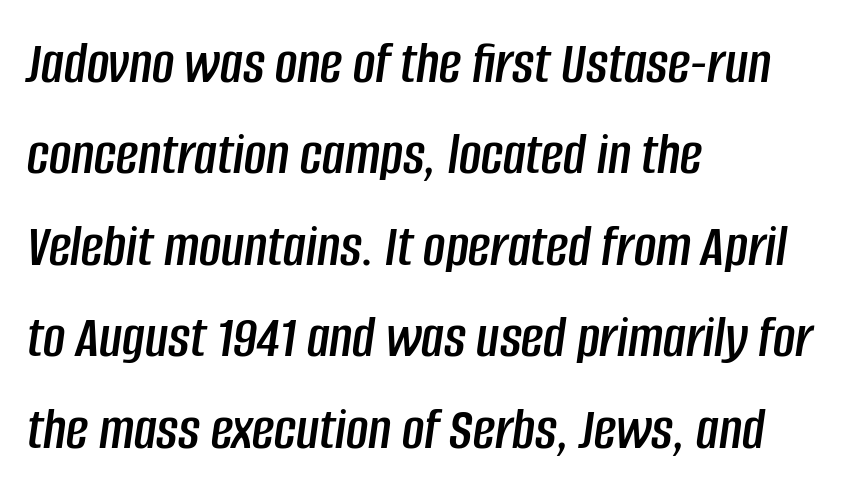
The passage shown has conventional tracking throughout. This rendering uses left alignment, leaving the right contour irregular. Rule under the text: the space is simply empty. In terms of leading, this rendering sits right in the middle. Is this a fixed-width face? No — the glyphs have proportional, varying widths.
